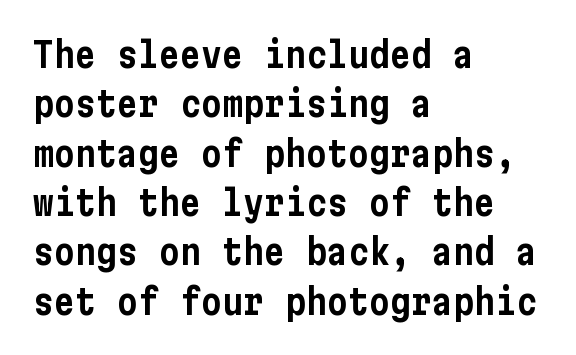
The image shows 35 px condensed sans-serif type, upright; set left-aligned, normal line spacing (1.41x), normal letter spacing, not underlined; low stroke contrast and a medium x-height.
